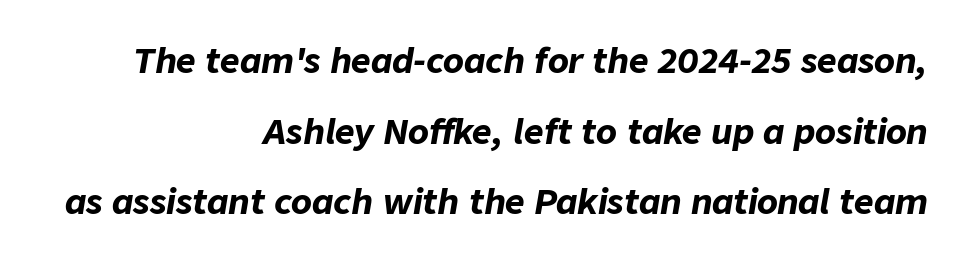
{"italic": "yes", "lean": "right", "slant_degrees": 9, "bold": "yes", "weight": "bold", "width": "normal", "stroke_contrast": "low", "x_height": "medium", "monospaced": "no", "underline": "no", "align": "right", "line_spacing": "loose", "line_spacing_ratio": 2.08, "letter_spacing": "normal", "letter_spacing_em": 0.0, "glyph_px": 34}
